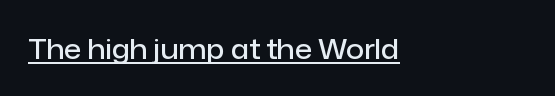
Each line starts at the same left margin while the right side varies. The rendering keeps characters at their native spacing. When letters stand straight like this, we call the style roman or upright. Are there feet on the stems? There aren't — it's a sans. A typesetter would call this proportional, since set widths differ per character. Bold? Not quite — semibold, heavier than regular but stopping short.
